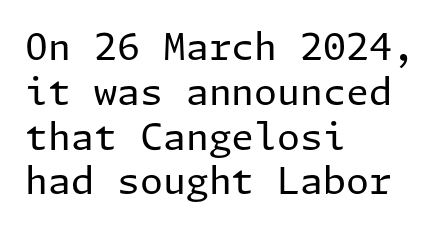
{"serif": "no", "italic": "no", "bold": "no", "weight": "regular", "width": "normal", "stroke_contrast": "low", "x_height": "medium", "underline": "no", "align": "left", "line_spacing_ratio": 1.21, "letter_spacing": "normal", "letter_spacing_em": 0.0, "glyph_px": 37}
